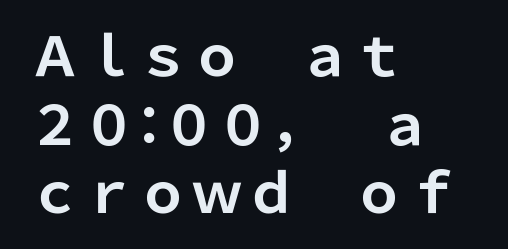
Q: Is the text bold? A: Yes.
Q: Is the text italic (slanted)? A: No, it is upright.
Q: Is the typeface a serif or a sans-serif typeface? A: Sans-serif.
Q: Is the text underlined? A: No.
Q: How is the paragraph aligned? A: Left-aligned.
Q: Is the spacing between letters normal or unusually wide? A: Normal.
Q: Is the spacing between lines tight, normal or loose? A: Normal.
Q: Width (condensed, normal, or wide)? A: Normal.
Q: Stroke contrast? A: Low.
Q: x-height? A: Medium.
Q: Monospaced? A: No.
